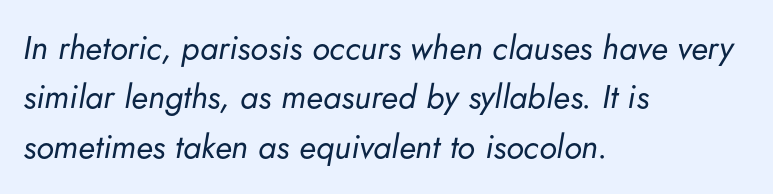
{"italic": "yes", "lean": "right", "slant_degrees": 5, "bold": "no", "weight": "regular", "width": "normal", "stroke_contrast": "low", "x_height": "small", "monospaced": "no", "underline": "no", "align": "left", "line_spacing": "normal", "line_spacing_ratio": 1.5, "letter_spacing": "normal", "letter_spacing_em": 0.0, "glyph_px": 33}
